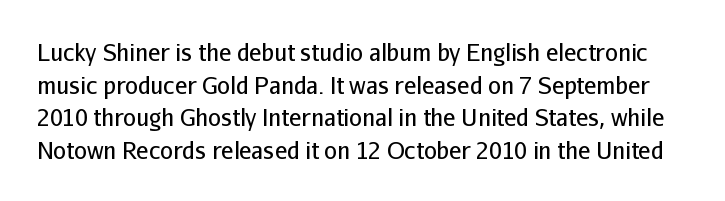
Q: Is the text bold? A: No.
Q: Is the text italic (slanted)? A: No, it is upright.
Q: Is the text underlined? A: No.
Q: Is the spacing between letters normal or unusually wide? A: Normal.
Q: Is the spacing between lines tight, normal or loose? A: Normal.
